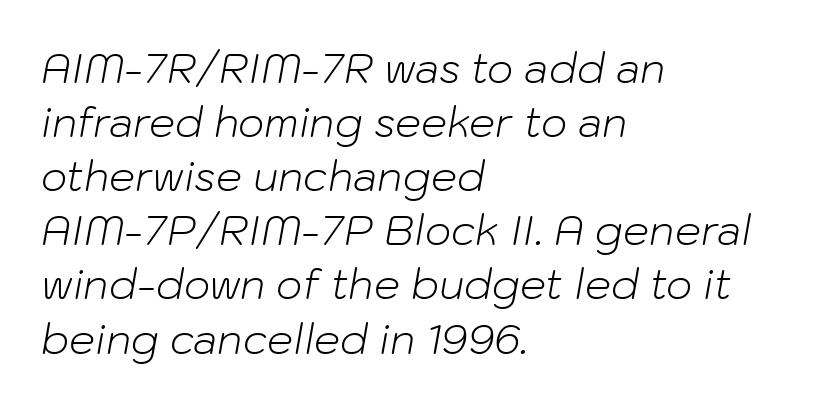
{"italic": "yes", "lean": "right", "slant_degrees": 10, "bold": "no", "weight": "light", "width": "normal", "stroke_contrast": "low", "x_height": "medium", "monospaced": "no", "underline": "no", "align": "left", "line_spacing": "normal", "line_spacing_ratio": 1.32, "letter_spacing": "normal", "letter_spacing_em": 0.0, "glyph_px": 41}
